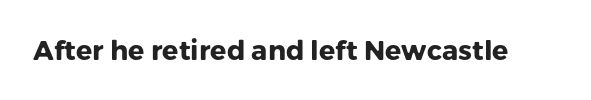
Q: Is the text bold? A: Yes.
Q: Is the text italic (slanted)? A: No, it is upright.
Q: Is the text underlined? A: No.
Q: Is the spacing between letters normal or unusually wide? A: Normal.
